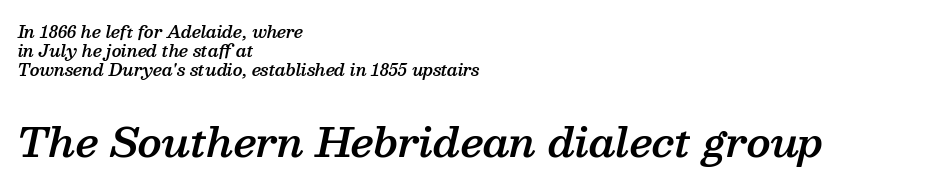
On the weight axis this lands at semibold, roughly 600. Characters follow at the spacing the type designer built in. The rendering enlarges the type as you move from the upper chunk to the lower. Typeset ragged right — the left edge is the straight one.
